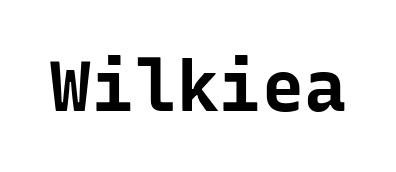
The image shows 71 px bold sans-serif type, upright, monospaced; set normal letter spacing, not underlined; low stroke contrast and a medium x-height.
